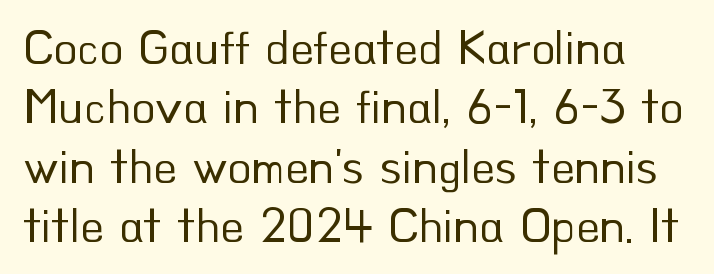
Default kerning and tracking; the words read as compact shapes. A clean baseline with only descenders dipping below it. Is there any slant? The stems are plumb. The letters advance in unequal steps, a hallmark of proportional type. Counters stay open thanks to moderate or lighter strokes. The glyphs in this specimen are sans serif.
